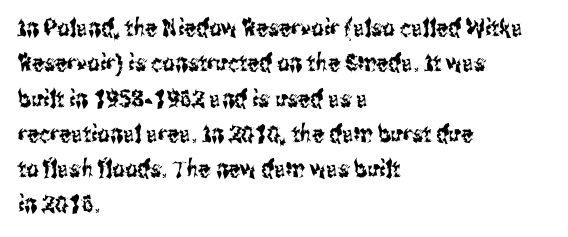
{"italic": "no", "underline": "no", "align": "left", "line_spacing": "normal", "line_spacing_ratio": 1.47, "letter_spacing": "normal", "letter_spacing_em": 0.0, "glyph_px": 24}
